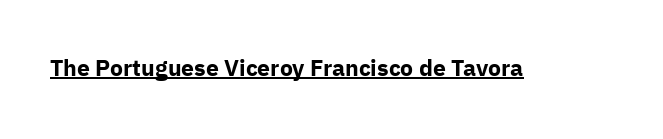
{"italic": "no", "bold": "yes", "underline": "yes", "letter_spacing": "normal", "letter_spacing_em": 0.0, "glyph_px": 23}
